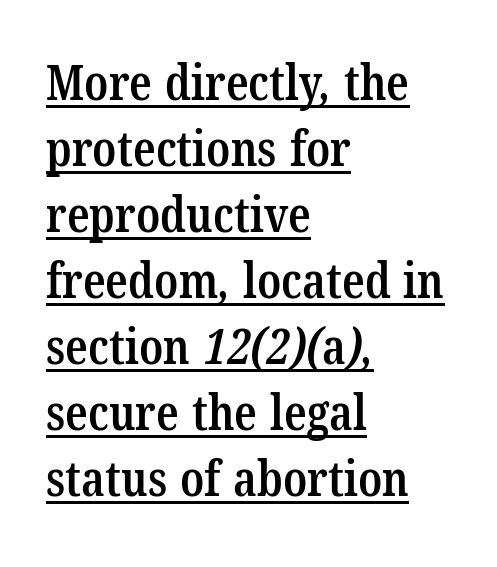
The paragraph shown leans on its left margin. The face used here is rendered with its standard letterfit. Do the characters align in a grid? No, the font is proportional. A baseline rule has been typeset under these characters. You can tell from the footed stems that serif type was used.
